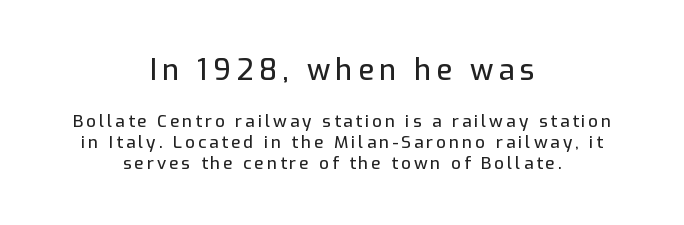
Q: Is the text italic (slanted)? A: No, it is upright.
Q: Is the typeface a serif or a sans-serif typeface? A: Sans-serif.
Q: Is the text underlined? A: No.
Q: How is the paragraph aligned? A: Centered.
Q: Which block of text is set in a larger size, the first (top) or the second (bottom)? A: The first (top) one.
Q: Width (condensed, normal, or wide)? A: Normal.
Q: Stroke contrast? A: Low.
Q: x-height? A: Medium.
Q: Monospaced? A: No.
